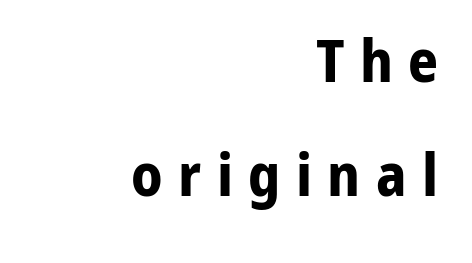
Q: Is the text bold? A: Yes.
Q: Is the text italic (slanted)? A: No, it is upright.
Q: Is the typeface a serif or a sans-serif typeface? A: Sans-serif.
Q: Is the text underlined? A: No.
Q: How is the paragraph aligned? A: Right-aligned.
Q: Is the spacing between letters normal or unusually wide? A: Unusually wide.
Q: Is the spacing between lines tight, normal or loose? A: Loose.
Q: Width (condensed, normal, or wide)? A: Normal.
Q: Stroke contrast? A: Low.
Q: x-height? A: Medium.
Q: Monospaced? A: No.
